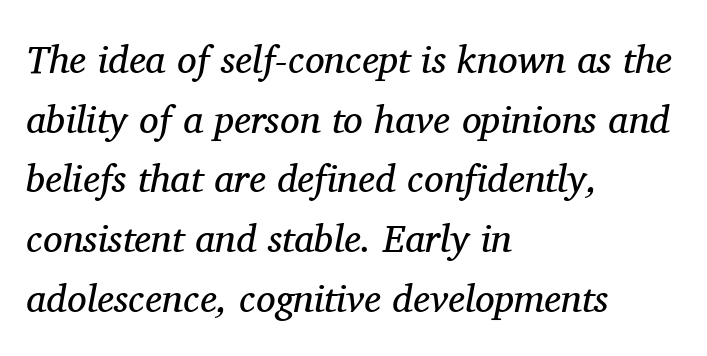
Is this a heavy cut? Hardly; it is regular or lighter. Each letter keeps its own natural width here, so spacing adapts to shape. The face used here is seriffed, in the tradition of book romans. Is the letter spacing exaggerated? No — it looks like the ordinary default. The foot of each line stays bare and open.
